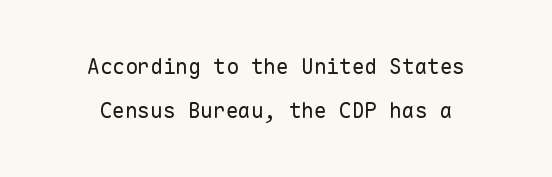
Q: Is the text bold? A: No.
Q: Is the text italic (slanted)? A: No, it is upright.
Q: Is the text underlined? A: No.
Q: How is the paragraph aligned? A: Centered.
Q: Is the spacing between letters normal or unusually wide? A: Normal.
Q: Is the spacing between lines tight, normal or loose? A: Loose.
